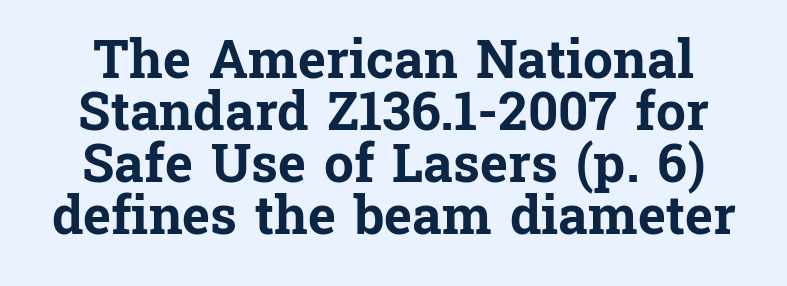
The letterforms sit shoulder to shoulder at normal distance. Proportional: the letters do not fall into vertical columns. Quick note: underline off. The rendering uses a bold face; every stroke is thick and dark. One-word summary of the alignment: center.
